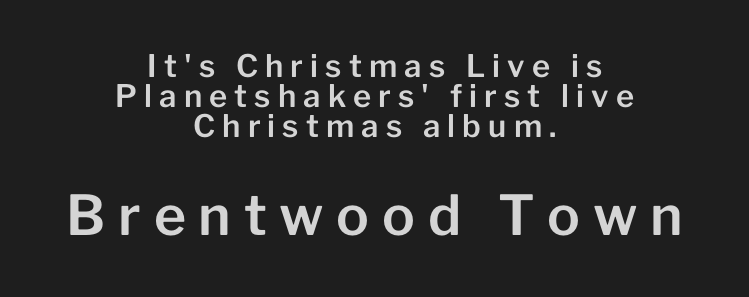
Every stem runs plumb, perpendicular to the baseline. Glance below the letters and you will spot only blank space. Glyph-to-glyph distance is far greater than everyday printed text. Between these two stacked blocks, the lower one wins on size.
